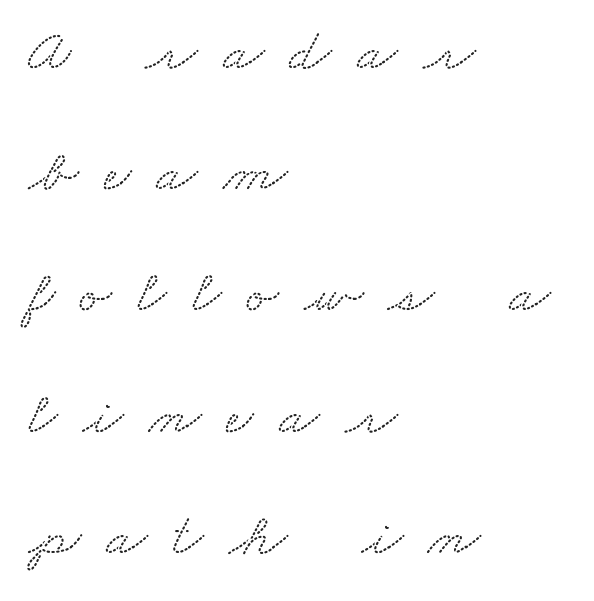
These lines are rendered in a variable-pitch font. Horizontal alignment here is leftward, the default for most running prose. Vertical spacing — loose. The rendering inserts visible extra space after every character.
